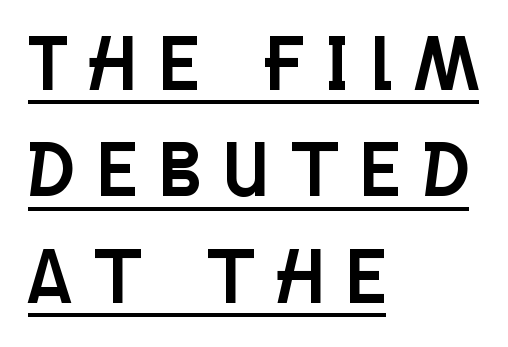
The image shows 77 px condensed sans-serif type, upright; set left-aligned, normal line spacing (1.38x), unusually wide letter spacing (+0.3 em), underlined; low stroke contrast and a large x-height.
